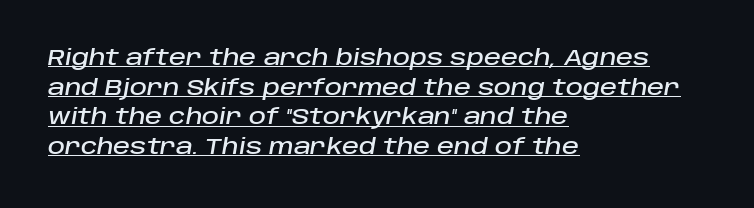
Caption: multi-line text, flush left, ragged right. The passage shown is underscored from start to finish. These lines keep a tight, regular rhythm from letter to letter. Italic: yes, the glyphs are oblique. Each new line begins a customary step beneath the previous one.
